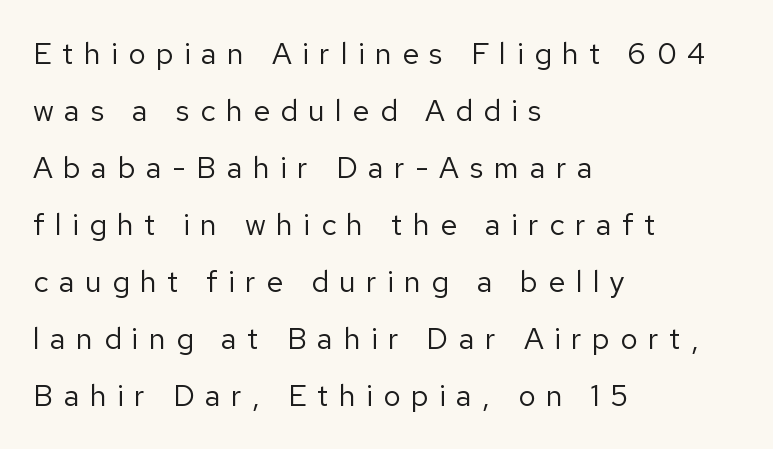
What stands out about the letter spacing? Its width — letters are far apart. The letterforms sit at book weight or below. The text was rendered using a sans face with plain stroke endings. Proportional: the letters do not fall into vertical columns. Rows of type keep a wide berth in the vertical direction. Glance below the letters and you will spot only blank space.
